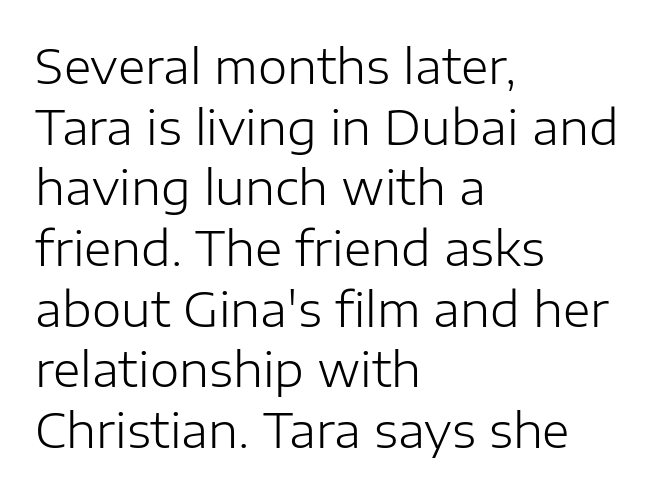
{"serif": "no", "italic": "no", "bold": "no", "weight": "light", "width": "normal", "stroke_contrast": "low", "x_height": "medium", "monospaced": "no", "underline": "no", "align": "left", "line_spacing": "normal", "line_spacing_ratio": 1.29, "letter_spacing": "normal", "letter_spacing_em": 0.0, "glyph_px": 47}
